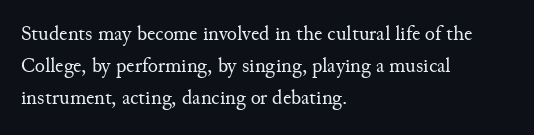
{"italic": "no", "bold": "no", "underline": "no", "align": "left", "line_spacing": "normal", "line_spacing_ratio": 1.53, "letter_spacing": "normal", "letter_spacing_em": 0.0, "glyph_px": 21}
